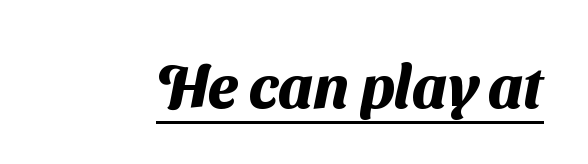
What decoration does the sample have? An underline. The font is running at its bold setting. The letters sit at their default tracking, neither squeezed nor spread. The font family rendered here belongs to the sans-serif group. You could not count columns in this text — the font is proportionally spaced.
